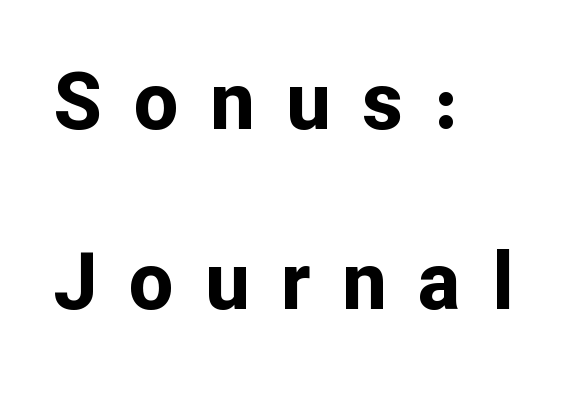
Chunky letters — that's bold for sure. Compared with a centered layout, this one pins lines to the left instead. Do the characters align in a grid? No, the font is proportional. Posture: upright roman. Tracking value appears strongly positive — letters spread wide.
